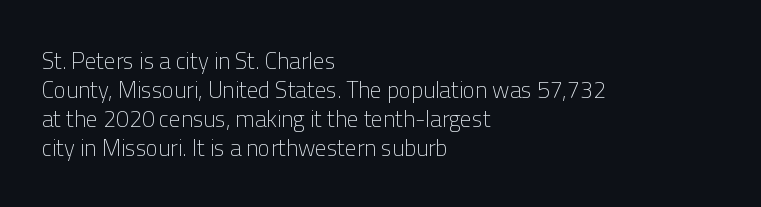
The image shows 23 px text type, upright; set left-aligned, normal line spacing (1.26x), normal letter spacing, not underlined.
